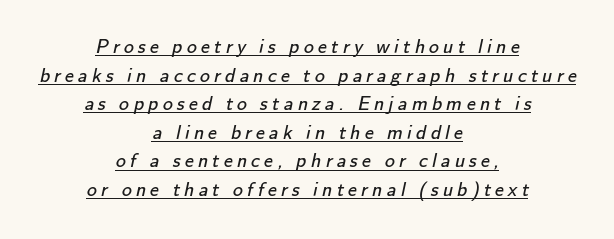
The image shows 20 px text type; set centered, normal line spacing (1.43x), unusually wide letter spacing (+0.21 em), underlined.
